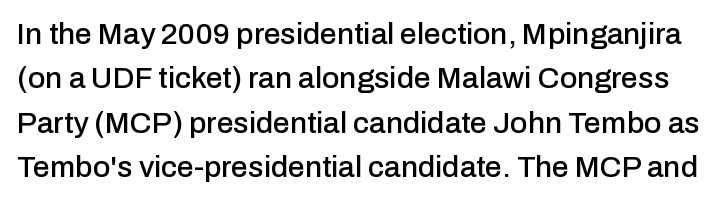
Leading matches the norm, producing a regular column. The glyphs are unaccompanied by any horizontal stroke below them. This sample uses an upright cut, with every glyph sitting square on the baseline. Does extra space separate the letters? No, they use regular spacing.
